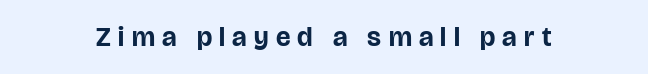
Q: Is the text bold? A: Yes.
Q: Is the text italic (slanted)? A: No, it is upright.
Q: Is the text underlined? A: No.
Q: How is the paragraph aligned? A: Centered.
Q: Is the spacing between letters normal or unusually wide? A: Unusually wide.
